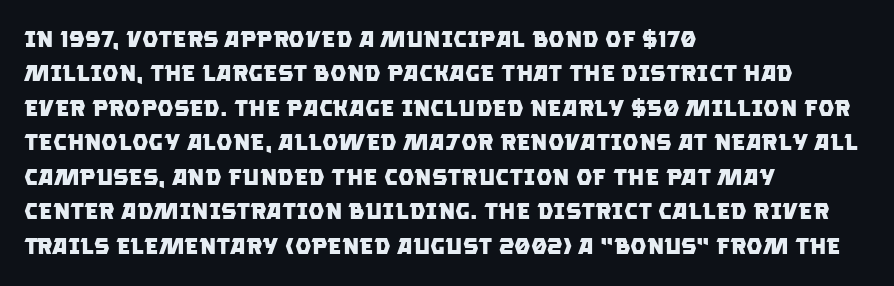
The image shows 23 px bold type; set left-aligned, normal line spacing (1.5x), normal letter spacing, not underlined.
